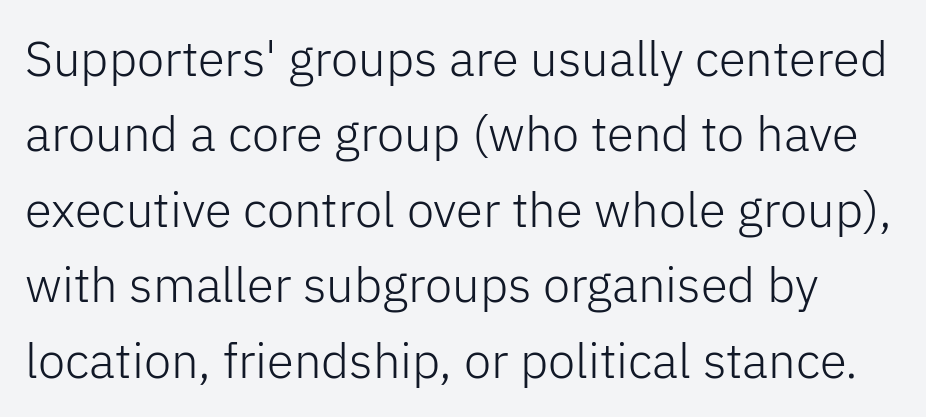
{"serif": "no", "italic": "no", "bold": "no", "weight": "light", "width": "normal", "stroke_contrast": "low", "x_height": "medium", "monospaced": "no", "underline": "no", "line_spacing": "normal", "line_spacing_ratio": 1.54, "letter_spacing": "normal", "letter_spacing_em": 0.0, "glyph_px": 49}
